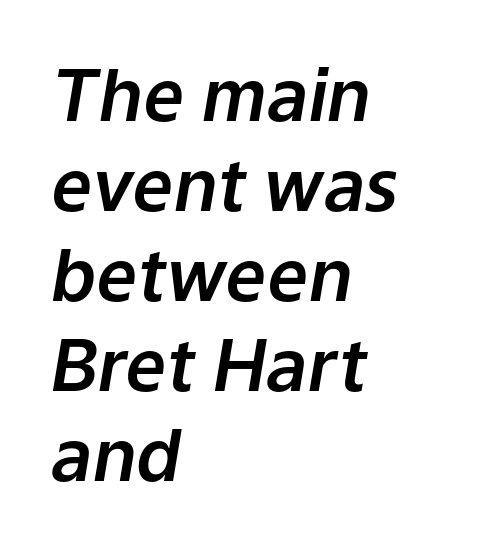
In CSS terms this would be text-align: left. Letter spacing: default. This sample uses an oblique cut, with every glyph tilted off the vertical. Successive baselines arrive at the customary interval. The letters advance in unequal steps, a hallmark of proportional type. Bare-footed words on every line.
